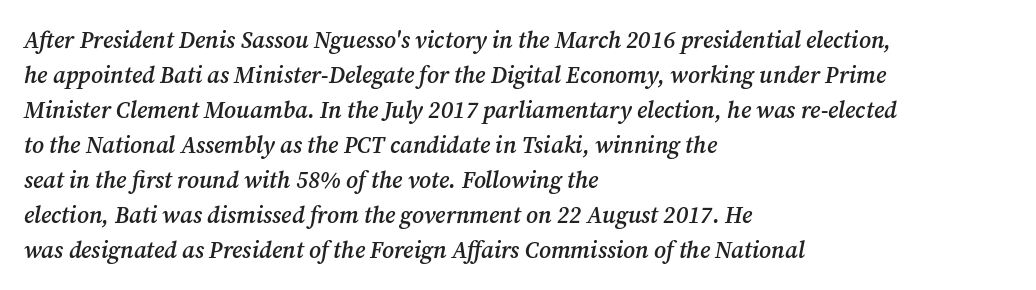
The image shows 23 px text type, italic (leaning right); set left-aligned, normal line spacing (1.52x), normal letter spacing, not underlined.
